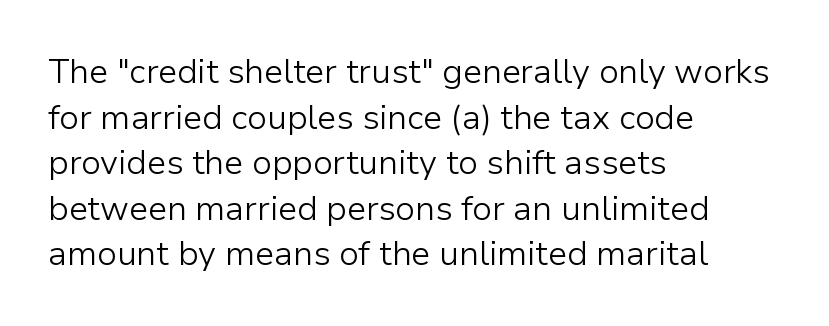
{"serif": "no", "italic": "no", "bold": "no", "weight": "light", "width": "normal", "stroke_contrast": "low", "x_height": "medium", "monospaced": "no", "underline": "no", "align": "left", "line_spacing": "normal", "line_spacing_ratio": 1.34, "letter_spacing": "normal", "letter_spacing_em": 0.0, "glyph_px": 34}
